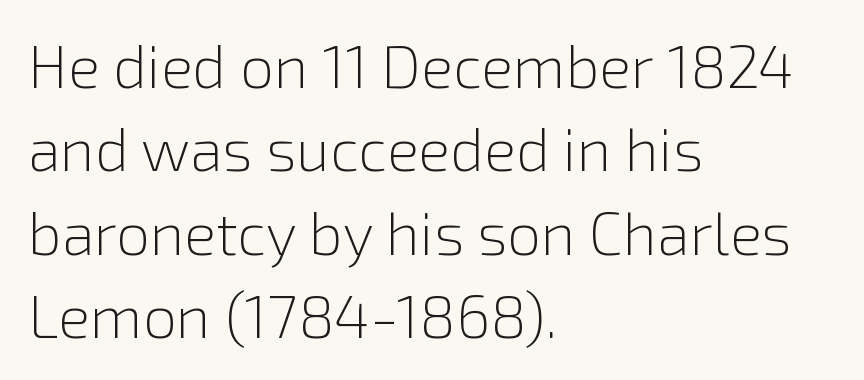
The image shows 60 px light sans-serif type, upright; set left-aligned, normal line spacing (1.39x), normal letter spacing, not underlined; a medium x-height.
